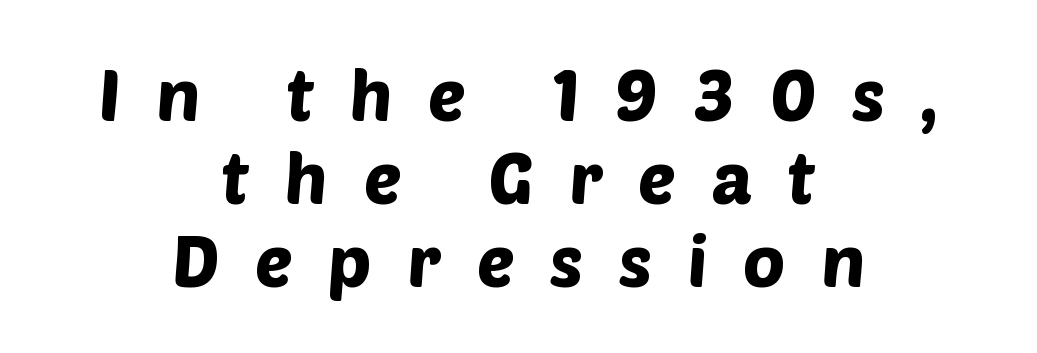
{"serif": "no", "width": "normal", "stroke_contrast": "low", "x_height": "large", "monospaced": "no", "underline": "no", "align": "center", "line_spacing_ratio": 1.17, "letter_spacing": "wide", "letter_spacing_em": 0.5, "glyph_px": 71}
